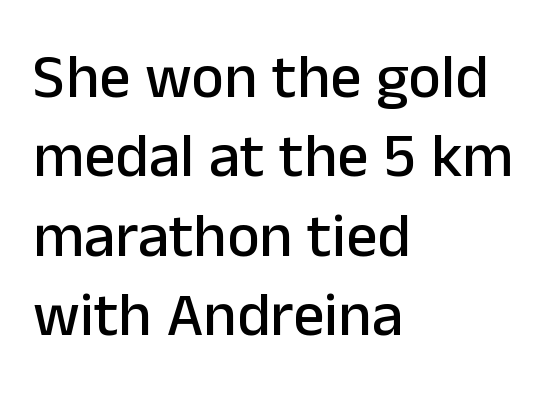
The image shows 62 px sans-serif type, upright; set left-aligned, normal line spacing (1.28x), normal letter spacing, not underlined; low stroke contrast and a medium x-height.
